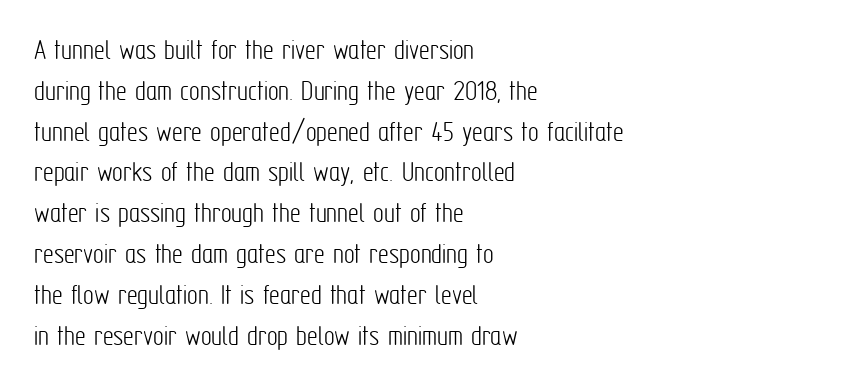
A typesetter would call this zero additional tracking. Note the varied advance widths — an 'i' is clearly narrower than an 'm'. Only glyphs here, with clear space below each row. Look at the bottom of the vertical strokes: they stop flat, with no serifs. The letters look calm and open, with moderate or lighter stems.
